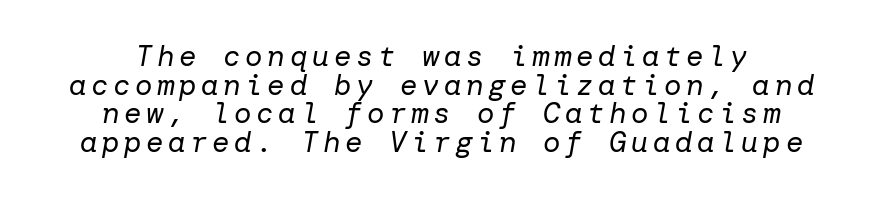
The image shows 29 px regular-weight type, italic (leaning right); set centered, tight line spacing (0.99x), not underlined; low stroke contrast and a medium x-height.
